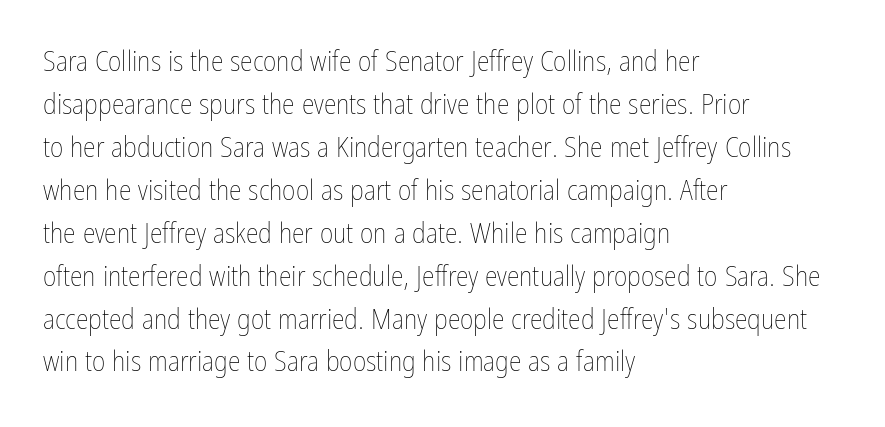
{"italic": "no", "bold": "no", "weight": "thin", "width": "condensed", "stroke_contrast": "low", "x_height": "medium", "monospaced": "no", "underline": "no", "align": "left", "line_spacing": "normal", "line_spacing_ratio": 1.48, "letter_spacing": "normal", "letter_spacing_em": 0.0, "glyph_px": 29}
